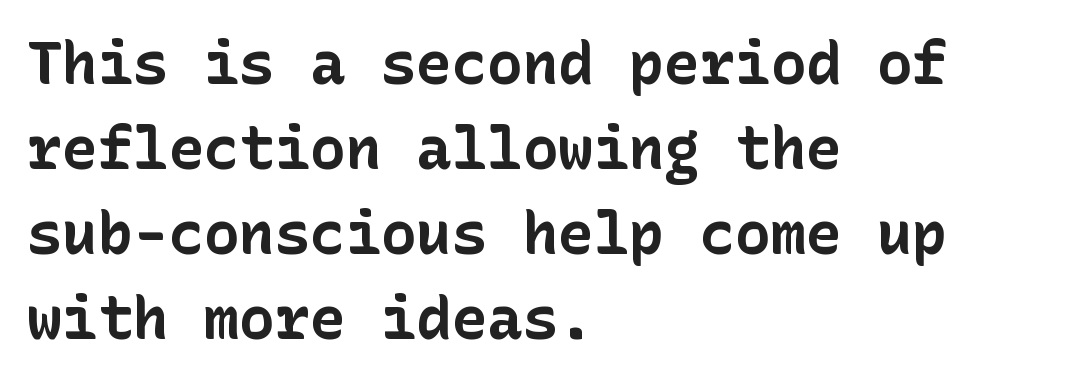
Spacing between characters is what you'd get straight out of the box. These lines carry a lot of weight — the face is fully bold. Posture: upright roman. Descenders are the only things crossing below the line.
